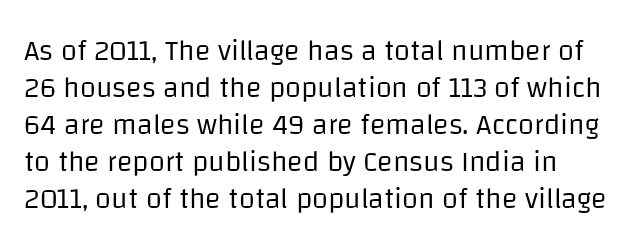
Style check: upright. These lines are rendered in a variable-pitch font. What's the leading like? Ordinary, nothing unusual. Nobody touched the tracking dial on this one. The letters look calm and open, with moderate or lighter stems. The designer went with a sans here, leaving each stem footless.
